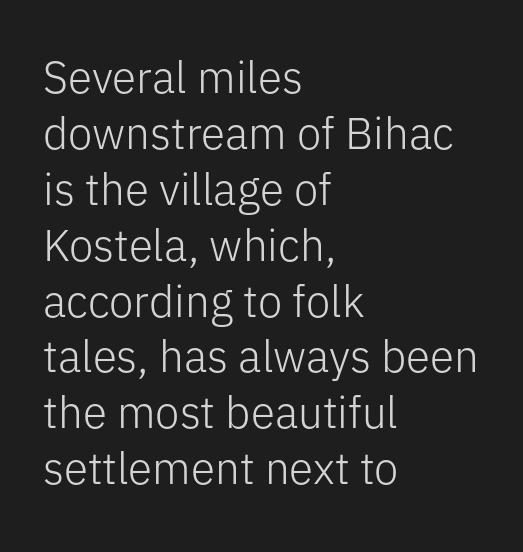
Q: Is the text bold? A: No.
Q: Is the text italic (slanted)? A: No, it is upright.
Q: Is the typeface a serif or a sans-serif typeface? A: Sans-serif.
Q: Is the text underlined? A: No.
Q: How is the paragraph aligned? A: Left-aligned.
Q: Is the spacing between letters normal or unusually wide? A: Normal.
Q: Is the spacing between lines tight, normal or loose? A: Normal.
Q: Width (condensed, normal, or wide)? A: Normal.
Q: Stroke contrast? A: Low.
Q: x-height? A: Medium.
Q: Monospaced? A: No.
